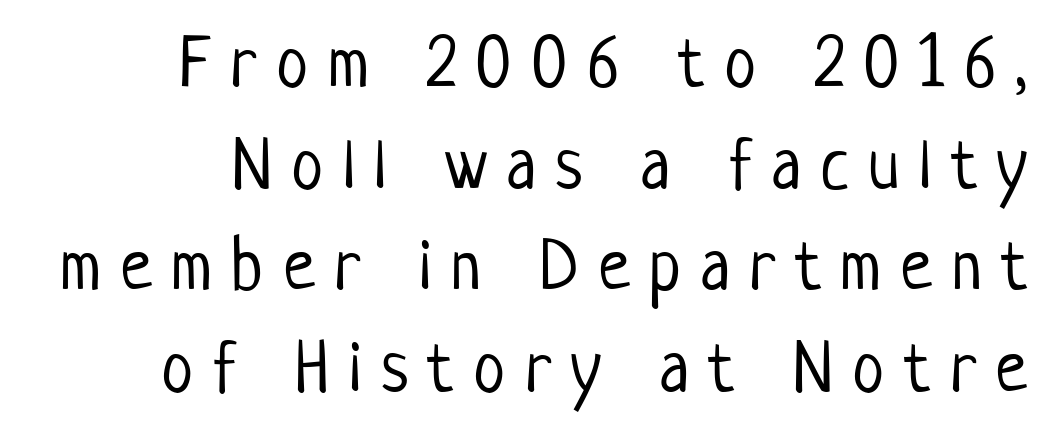
Q: Is the text bold? A: No.
Q: Is the text italic (slanted)? A: No, it is upright.
Q: Is the typeface a serif or a sans-serif typeface? A: Sans-serif.
Q: Is the text underlined? A: No.
Q: Is the spacing between letters normal or unusually wide? A: Unusually wide.
Q: Is the spacing between lines tight, normal or loose? A: Normal.
Q: Width (condensed, normal, or wide)? A: Condensed.
Q: Stroke contrast? A: Low.
Q: x-height? A: Medium.
Q: Monospaced? A: No.
